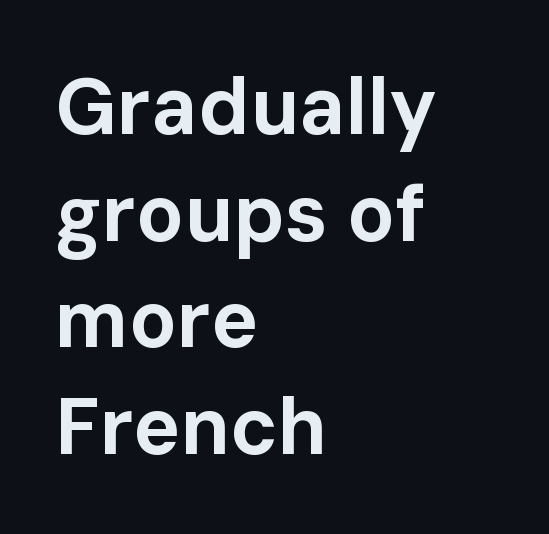
Q: Is the text bold? A: Yes.
Q: Is the text italic (slanted)? A: No, it is upright.
Q: Is the typeface a serif or a sans-serif typeface? A: Sans-serif.
Q: Is the text underlined? A: No.
Q: How is the paragraph aligned? A: Left-aligned.
Q: Is the spacing between letters normal or unusually wide? A: Normal.
Q: Is the spacing between lines tight, normal or loose? A: Normal.
Q: Width (condensed, normal, or wide)? A: Normal.
Q: Stroke contrast? A: Low.
Q: x-height? A: Medium.
Q: Monospaced? A: No.
